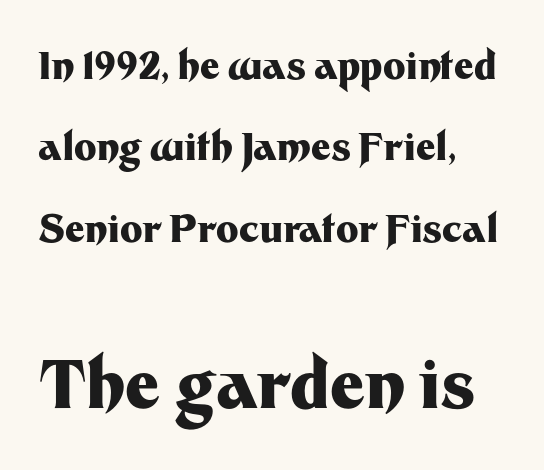
{"serif": "no", "italic": "no", "bold": "yes", "weight": "heavy", "width": "normal", "stroke_contrast": "medium", "x_height": "medium", "monospaced": "no", "underline": "no", "align": "left", "line_spacing": "loose", "line_spacing_ratio": 2.14, "letter_spacing": "normal", "letter_spacing_em": 0.0, "larger_block": "second", "size_ratio": 1.76, "glyph_px": 67}
